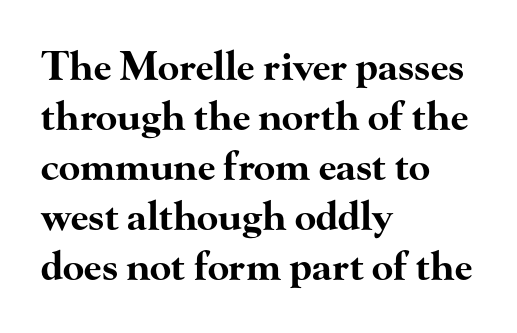
Q: Is the text bold? A: Yes.
Q: Is the text italic (slanted)? A: No, it is upright.
Q: Is the typeface a serif or a sans-serif typeface? A: Serif.
Q: Is the text underlined? A: No.
Q: How is the paragraph aligned? A: Left-aligned.
Q: Is the spacing between letters normal or unusually wide? A: Normal.
Q: Is the spacing between lines tight, normal or loose? A: Normal.
Q: Width (condensed, normal, or wide)? A: Wide.
Q: Stroke contrast? A: High.
Q: x-height? A: Small.
Q: Monospaced? A: No.
